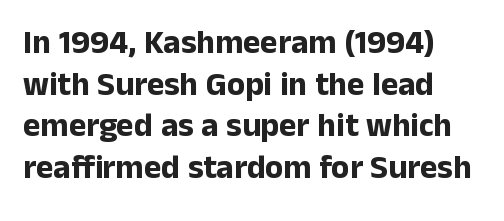
The letters carry no serifs — their stems end cleanly without finishing strokes. This rendering leaves character spacing at its baseline value. The lettering holds an erect, upright posture throughout. Quick note: underline off. The rendering uses a bold face; every stroke is thick and dark. Leading: standard.
